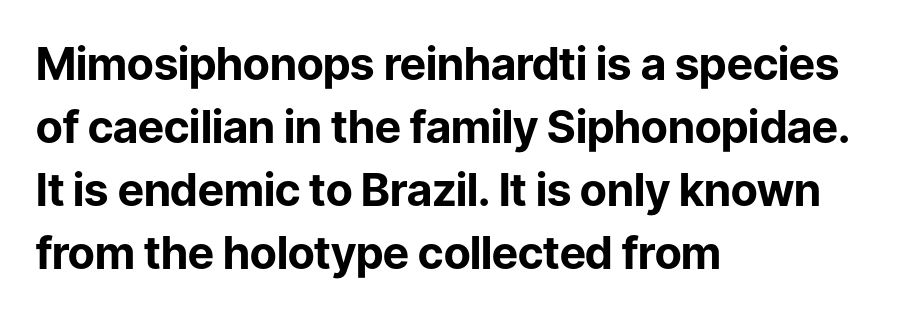
{"serif": "no", "italic": "no", "bold": "yes", "weight": "bold", "width": "normal", "stroke_contrast": "low", "x_height": "medium", "monospaced": "no", "underline": "no", "align": "left", "line_spacing": "normal", "line_spacing_ratio": 1.4, "letter_spacing": "normal", "letter_spacing_em": 0.0, "glyph_px": 45}
